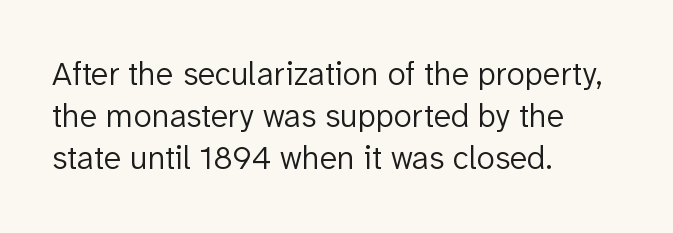
No extra tracking has been applied to these lines. Does the copy run flush right? No — it runs flush left. Evenly set lines give the paragraph a standard silhouette. You can tell from the bare stems that sans-serif type was used. Each letter keeps its own natural width here, so spacing adapts to shape. Counters stay open thanks to moderate or lighter strokes.
